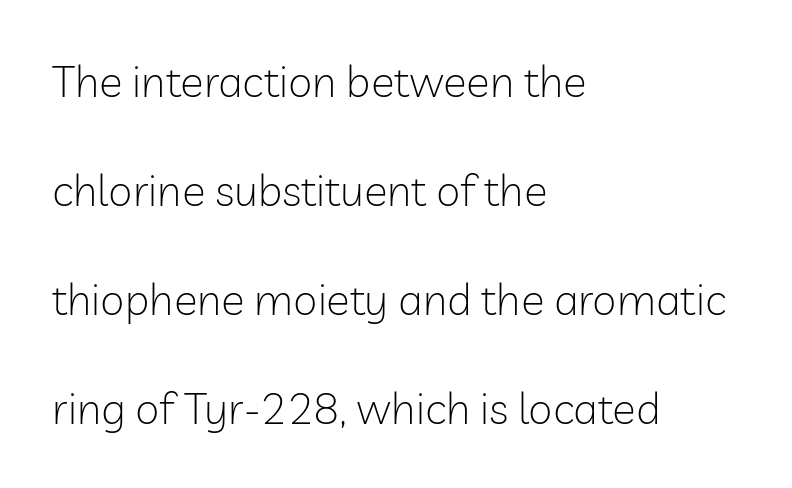
Q: Is the text bold? A: No.
Q: Is the text italic (slanted)? A: No, it is upright.
Q: Is the typeface a serif or a sans-serif typeface? A: Sans-serif.
Q: Is the text underlined? A: No.
Q: How is the paragraph aligned? A: Left-aligned.
Q: Is the spacing between letters normal or unusually wide? A: Normal.
Q: Is the spacing between lines tight, normal or loose? A: Loose.
Q: Width (condensed, normal, or wide)? A: Normal.
Q: Stroke contrast? A: Low.
Q: x-height? A: Medium.
Q: Monospaced? A: No.
